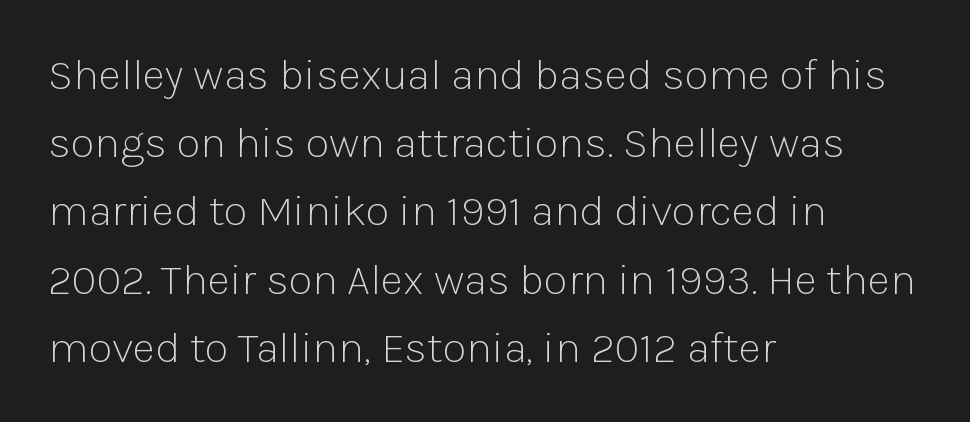
{"serif": "no", "italic": "no", "bold": "no", "weight": "light", "width": "normal", "stroke_contrast": "low", "x_height": "medium", "monospaced": "no", "underline": "no", "align": "left", "line_spacing": "normal", "line_spacing_ratio": 1.55, "letter_spacing": "normal", "letter_spacing_em": 0.0, "glyph_px": 44}
